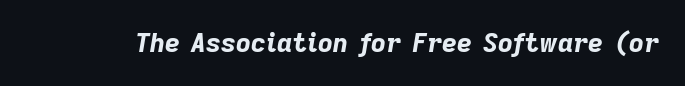
{"italic": "yes", "lean": "right", "slant_degrees": 9, "bold": "yes", "underline": "no", "letter_spacing": "normal", "letter_spacing_em": 0.0, "glyph_px": 26}
